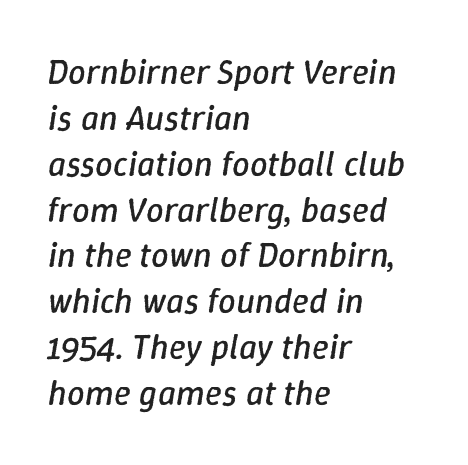
{"italic": "yes", "lean": "right", "slant_degrees": 9, "bold": "no", "weight": "regular", "width": "normal", "stroke_contrast": "low", "x_height": "medium", "monospaced": "no", "underline": "no", "align": "left", "line_spacing": "normal", "line_spacing_ratio": 1.31, "letter_spacing": "normal", "letter_spacing_em": 0.0, "glyph_px": 35}
